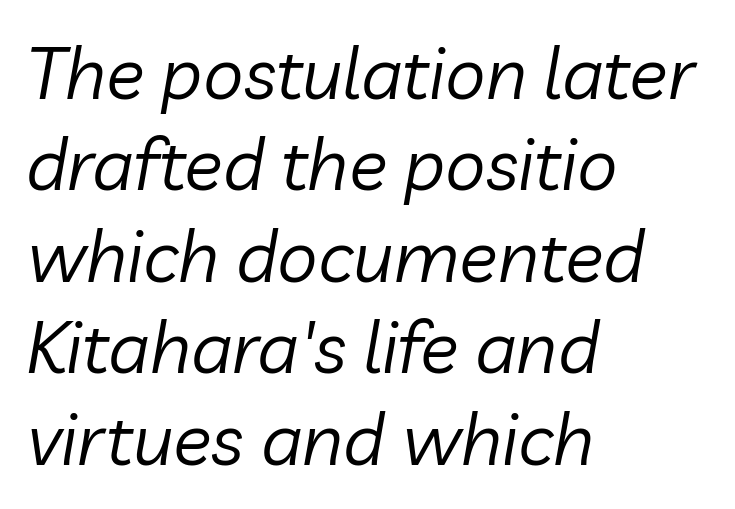
The type is set solid horizontally, with unmodified tracking. The whole block is typeset with a tilt. Nobody drew a line under any word here. Compared with typical paragraphs, the rows here are spaced about the same. The passage shown is typed in a proportional face where columns would drift. The letters look calm and open, with moderate or lighter stems.
